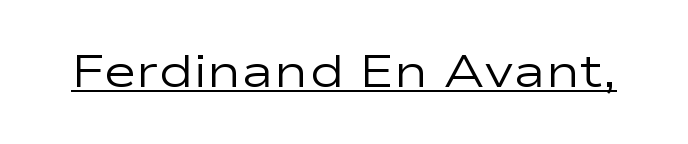
Q: Is the text bold? A: No.
Q: Is the text italic (slanted)? A: No, it is upright.
Q: Is the typeface a serif or a sans-serif typeface? A: Sans-serif.
Q: Is the text underlined? A: Yes.
Q: Is the spacing between letters normal or unusually wide? A: Normal.
Q: Width (condensed, normal, or wide)? A: Wide.
Q: Stroke contrast? A: Low.
Q: x-height? A: Medium.
Q: Monospaced? A: No.
